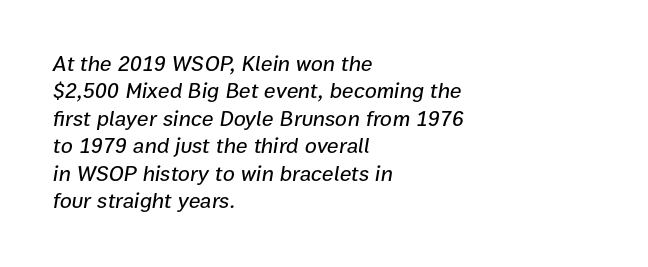
Q: Is the text italic (slanted)? A: Yes, it leans right by about 9 degrees.
Q: Is the text underlined? A: No.
Q: How is the paragraph aligned? A: Left-aligned.
Q: Is the spacing between letters normal or unusually wide? A: Normal.
Q: Is the spacing between lines tight, normal or loose? A: Normal.
